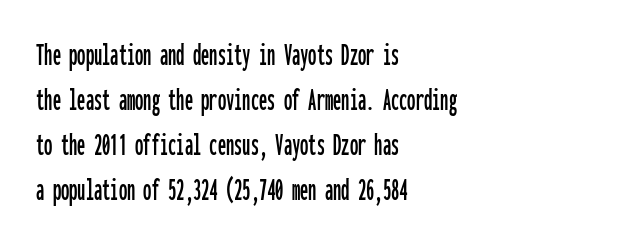
Q: Is the text italic (slanted)? A: No, it is upright.
Q: Is the typeface a serif or a sans-serif typeface? A: Sans-serif.
Q: Is the text underlined? A: No.
Q: How is the paragraph aligned? A: Left-aligned.
Q: Is the spacing between letters normal or unusually wide? A: Normal.
Q: Is the spacing between lines tight, normal or loose? A: Normal.
Q: Width (condensed, normal, or wide)? A: Condensed.
Q: Stroke contrast? A: Low.
Q: x-height? A: Medium.
Q: Monospaced? A: Yes.
